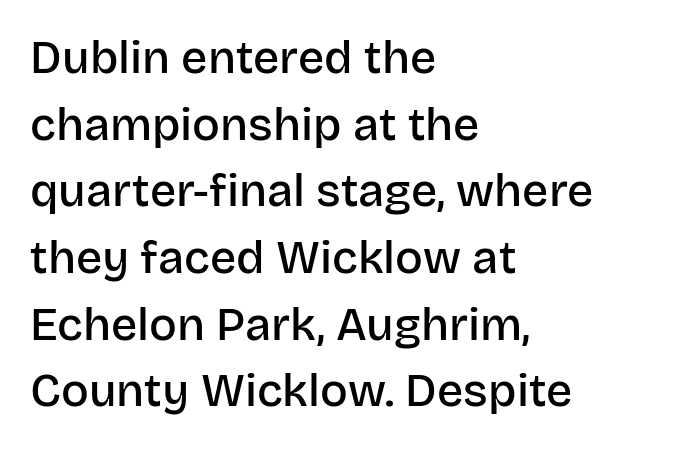
Q: Is the text bold? A: Semi-bold.
Q: Is the text italic (slanted)? A: No, it is upright.
Q: Is the typeface a serif or a sans-serif typeface? A: Sans-serif.
Q: Is the text underlined? A: No.
Q: How is the paragraph aligned? A: Left-aligned.
Q: Is the spacing between letters normal or unusually wide? A: Normal.
Q: Is the spacing between lines tight, normal or loose? A: Normal.
Q: Width (condensed, normal, or wide)? A: Normal.
Q: Stroke contrast? A: Low.
Q: x-height? A: Large.
Q: Monospaced? A: No.
